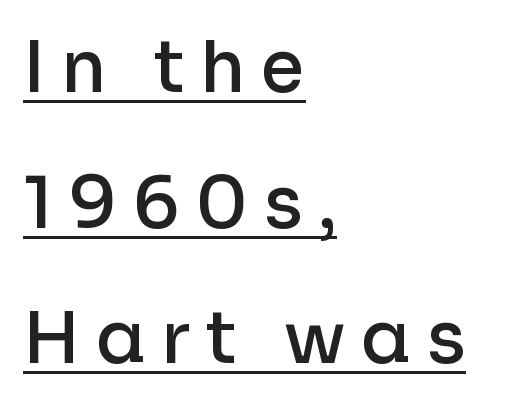
Tracking value appears strongly positive — letters spread wide. The axis of the letterforms is exactly vertical. The passage shown is underscored from start to finish. A semibold gives these letters moderate extra thickness, short of bold. In terms of letterform style, serifs are entirely absent. Reading down the block, your eye returns to a fixed left position each line.
